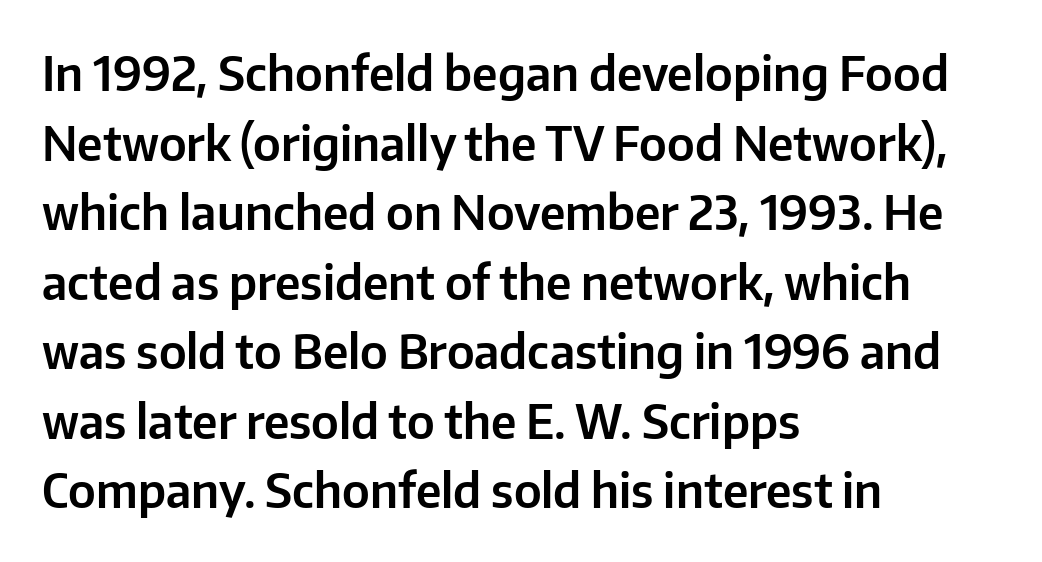
This sample has the flowing, uneven cadence of proportional lettering. In terms of letterspacing, this is plain default setting. Is this a sans? Yes — the strokes have no serifs. Alignment: flush left.
